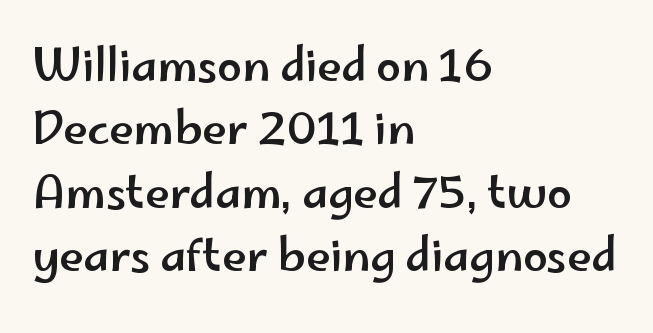
Q: Is the text italic (slanted)? A: No, it is upright.
Q: Is the typeface a serif or a sans-serif typeface? A: Sans-serif.
Q: Is the text underlined? A: No.
Q: How is the paragraph aligned? A: Left-aligned.
Q: Is the spacing between letters normal or unusually wide? A: Normal.
Q: Is the spacing between lines tight, normal or loose? A: Normal.
Q: Width (condensed, normal, or wide)? A: Wide.
Q: Stroke contrast? A: Low.
Q: x-height? A: Small.
Q: Monospaced? A: No.
